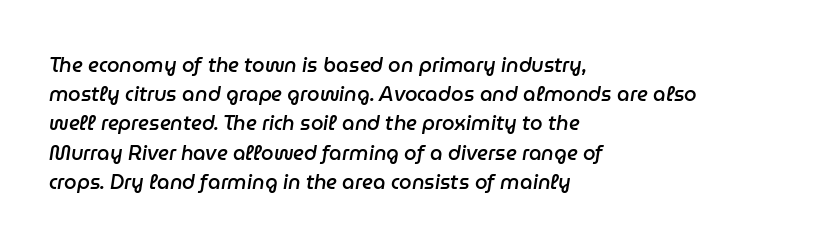
The image shows 20 px text type, italic (leaning right); set left-aligned, normal line spacing (1.46x), normal letter spacing, not underlined.
